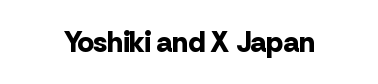
The image shows 29 px bold sans-serif type, upright; set normal letter spacing, not underlined; low stroke contrast and a medium x-height.
